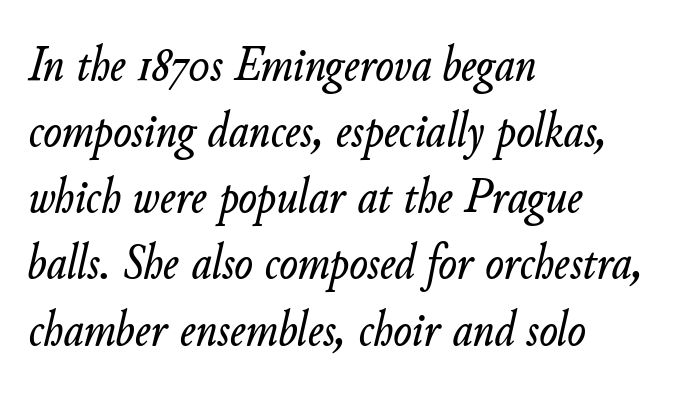
Italic: yes, the glyphs are oblique. Is the letter spacing exaggerated? No — it looks like the ordinary default. The space beneath each line is pristine and unruled. Whoever set this chose a conventional vertical rhythm.
